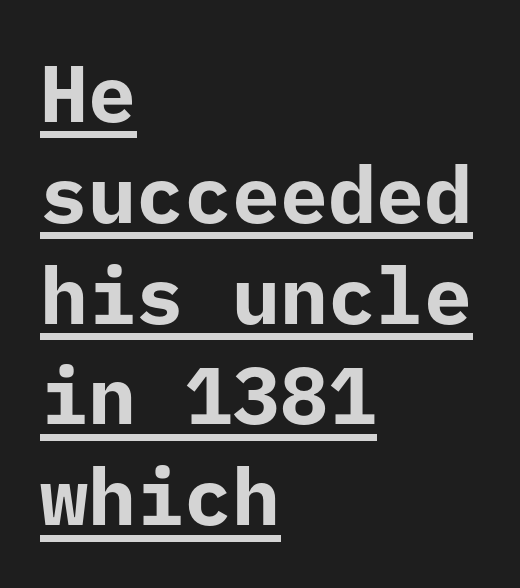
Q: Is the text bold? A: Yes.
Q: Is the text italic (slanted)? A: No, it is upright.
Q: Is the typeface a serif or a sans-serif typeface? A: Sans-serif.
Q: Is the text underlined? A: Yes.
Q: How is the paragraph aligned? A: Left-aligned.
Q: Is the spacing between letters normal or unusually wide? A: Normal.
Q: Is the spacing between lines tight, normal or loose? A: Normal.
Q: Width (condensed, normal, or wide)? A: Normal.
Q: Stroke contrast? A: Low.
Q: x-height? A: Medium.
Q: Monospaced? A: Yes.
